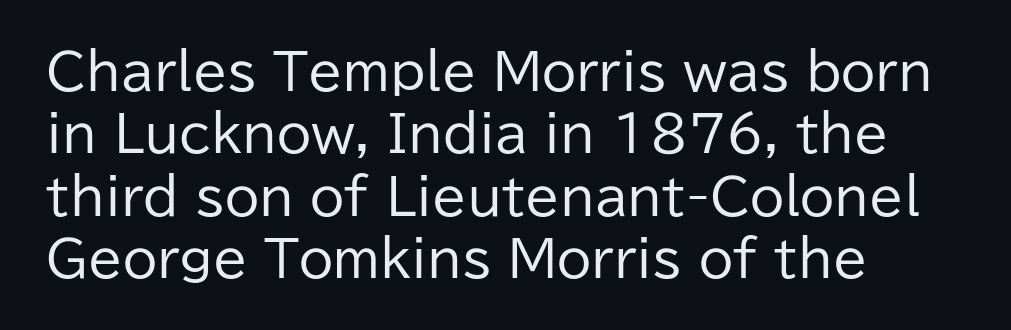
Q: Is the text bold? A: No.
Q: Is the text italic (slanted)? A: No, it is upright.
Q: Is the typeface a serif or a sans-serif typeface? A: Sans-serif.
Q: Is the text underlined? A: No.
Q: How is the paragraph aligned? A: Left-aligned.
Q: Is the spacing between letters normal or unusually wide? A: Normal.
Q: Is the spacing between lines tight, normal or loose? A: Normal.
Q: Width (condensed, normal, or wide)? A: Normal.
Q: Stroke contrast? A: Low.
Q: x-height? A: Medium.
Q: Monospaced? A: No.
